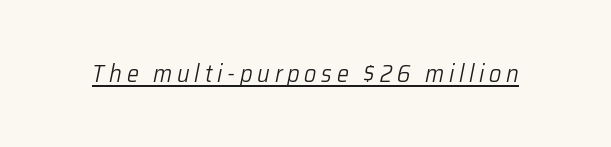
The letters look calm and open, with moderate or lighter stems. Does the lettering tilt? It does — this is italic. The type is letterspaced generously, with wide tracking. Emphasis is given by a line drawn under the lettering.
